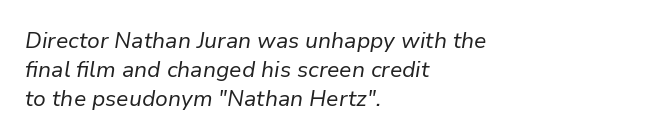
The image shows 22 px text type, italic (leaning right); set left-aligned, normal line spacing (1.31x), normal letter spacing, not underlined.
